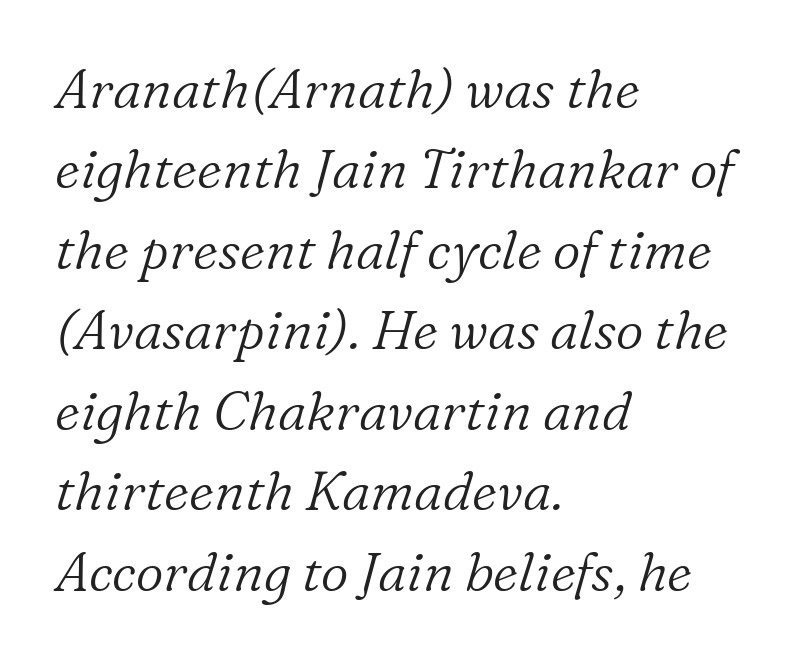
{"serif": "yes", "italic": "yes", "lean": "right", "slant_degrees": 16, "bold": "no", "weight": "light", "width": "normal", "stroke_contrast": "low", "x_height": "medium", "monospaced": "no", "underline": "no", "align": "left", "line_spacing": "normal", "line_spacing_ratio": 1.49, "letter_spacing": "normal", "letter_spacing_em": 0.0, "glyph_px": 54}
